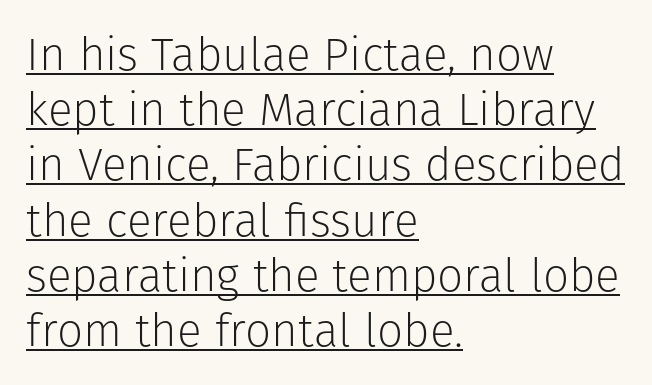
The image shows 46 px light sans-serif type, upright; set left-aligned, line spacing 1.2x, normal letter spacing, underlined; low stroke contrast and a medium x-height.
